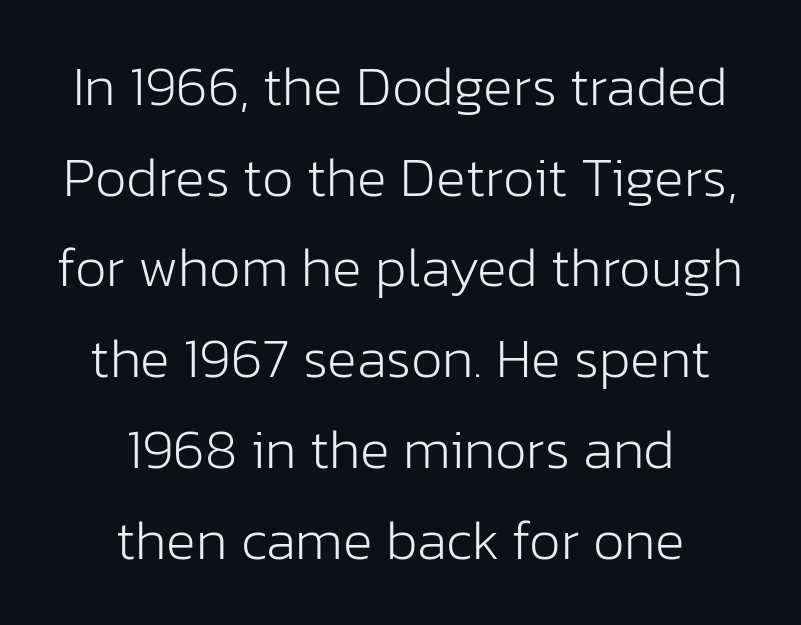
Q: Is the text bold? A: No.
Q: Is the text italic (slanted)? A: No, it is upright.
Q: Is the typeface a serif or a sans-serif typeface? A: Sans-serif.
Q: Is the text underlined? A: No.
Q: How is the paragraph aligned? A: Centered.
Q: Is the spacing between letters normal or unusually wide? A: Normal.
Q: Is the spacing between lines tight, normal or loose? A: Normal.
Q: Width (condensed, normal, or wide)? A: Normal.
Q: Stroke contrast? A: Low.
Q: x-height? A: Medium.
Q: Monospaced? A: No.
